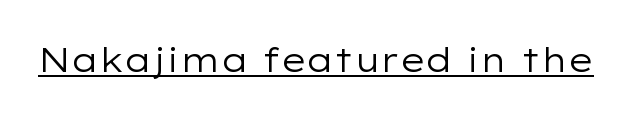
Think of a printed novel: that variable character pitch is what you see here. What stands out about the letter spacing? Nothing — it is the standard amount. Underlining? Definitely there. Stroke thickness stays within the range of a standard reading face or lighter. The glyphs in this specimen are sans serif.
